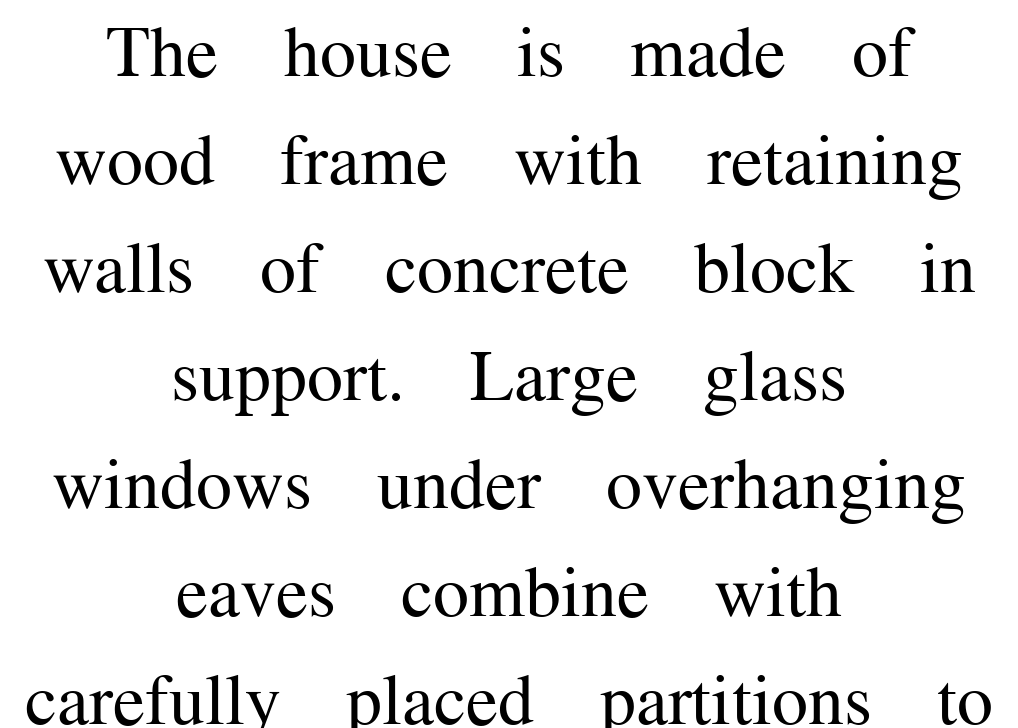
Heft: none added — not bold. Glyph-to-glyph distance matches everyday printed text. Visually the block forms a symmetrical silhouette, jagged on both flanks. In terms of posture, this sample is upright.
